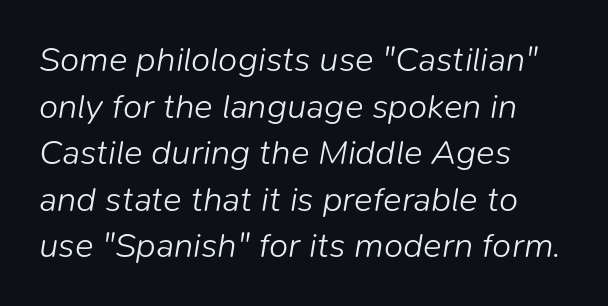
The image shows 35 px light type, italic (leaning right); set left-aligned, normal line spacing (1.33x), normal letter spacing, not underlined; low stroke contrast and a medium x-height.
